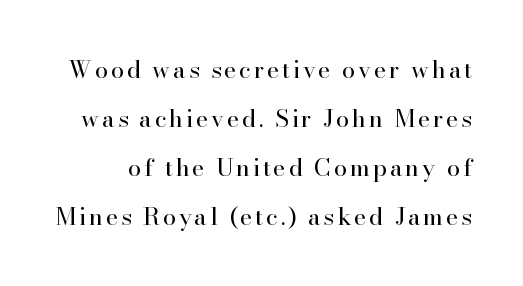
{"italic": "no", "bold": "no", "underline": "no", "line_spacing": "loose", "line_spacing_ratio": 2.04, "glyph_px": 24}
